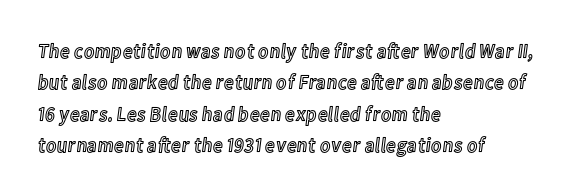
The image shows 21 px text type; set left-aligned, normal line spacing (1.49x), normal letter spacing, not underlined.
